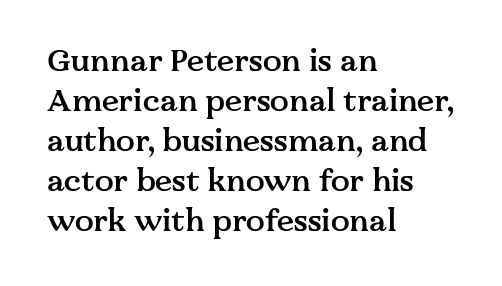
The image shows 31 px semibold serif type, upright; set left-aligned, normal line spacing (1.29x), normal letter spacing, not underlined; medium stroke contrast and a medium x-height.
